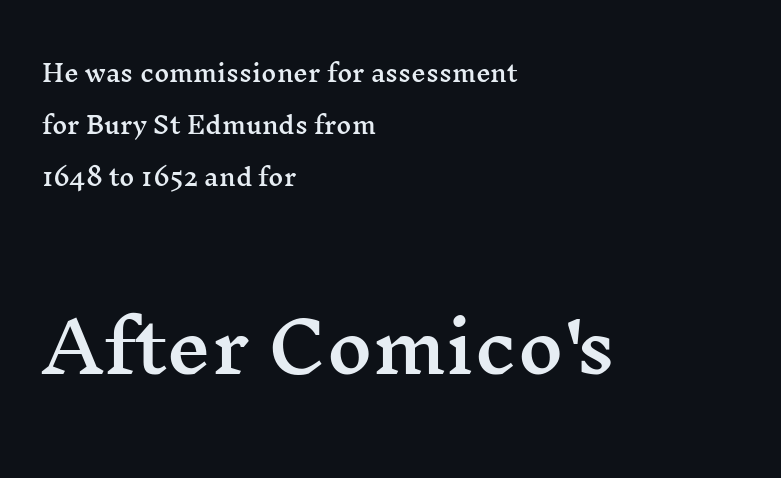
Q: Is the text italic (slanted)? A: No, it is upright.
Q: Is the typeface a serif or a sans-serif typeface? A: Serif.
Q: Is the text underlined? A: No.
Q: How is the paragraph aligned? A: Left-aligned.
Q: Is the spacing between letters normal or unusually wide? A: Normal.
Q: Is the spacing between lines tight, normal or loose? A: Loose.
Q: Which block of text is set in a larger size, the first (top) or the second (bottom)? A: The second (bottom) one.
Q: Width (condensed, normal, or wide)? A: Wide.
Q: Stroke contrast? A: Medium.
Q: x-height? A: Medium.
Q: Monospaced? A: No.
